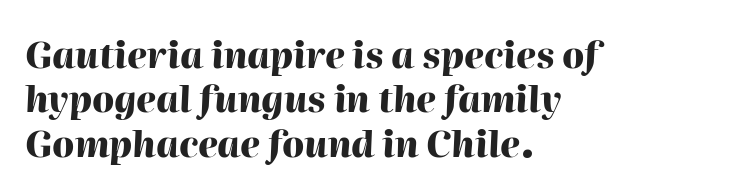
The image shows 36 px heavy type, italic (leaning right); set left-aligned, line spacing 1.23x, normal letter spacing, not underlined; high stroke contrast and a medium x-height.
